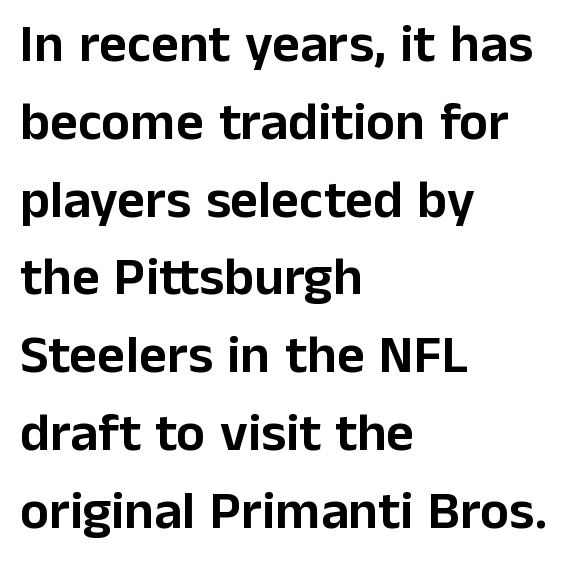
Italic: no, the glyphs are upright roman. The passage shown is not underscored anywhere. Think of a printed novel: that variable character pitch is what you see here. Observe the absence of serifs on each vertical stroke in this sample. Horizontal alignment here is leftward, the default for most running prose. Students, observe: this is what conventionally led text looks like.
